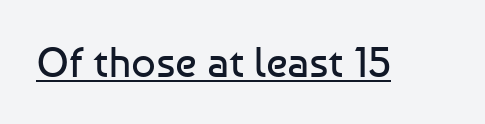
{"serif": "no", "italic": "no", "bold": "no", "weight": "regular", "width": "normal", "stroke_contrast": "low", "x_height": "medium", "monospaced": "no", "underline": "yes", "letter_spacing": "normal", "letter_spacing_em": 0.0, "glyph_px": 43}
